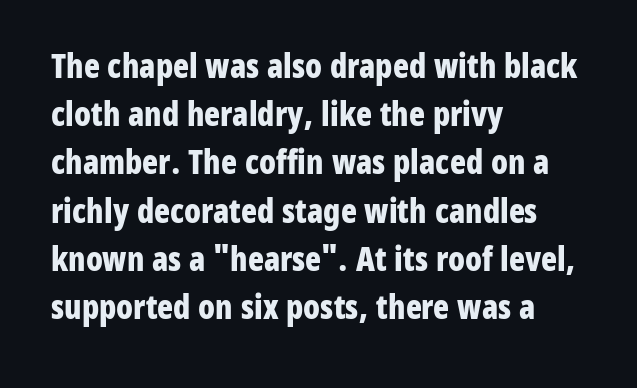
Examine the stroke ends and you'll find no serifs. Lines of text with bare space underneath. Think of a printed novel: that variable character pitch is what you see here. Heft: maximum for text — a bold. No extra tracking has been applied to these lines. Does the leading feel generous? No, just average.
